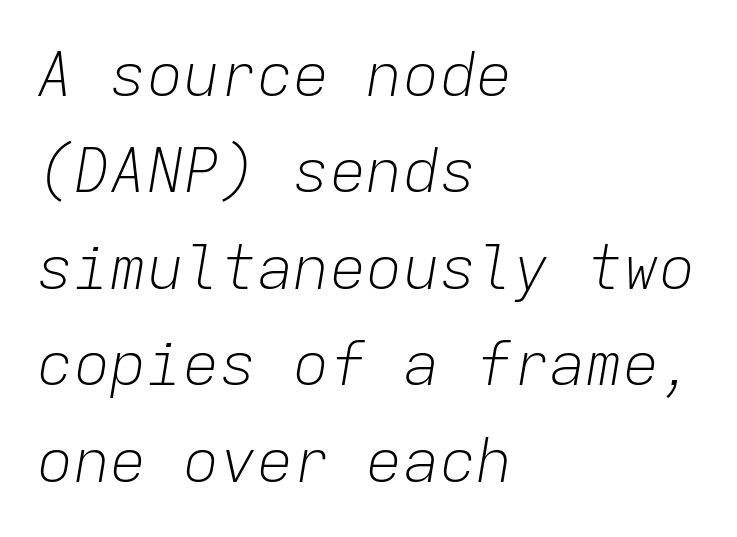
The image shows 61 px light type, italic (leaning right), monospaced; set left-aligned, normal line spacing (1.58x), normal letter spacing, not underlined; low stroke contrast and a medium x-height.
